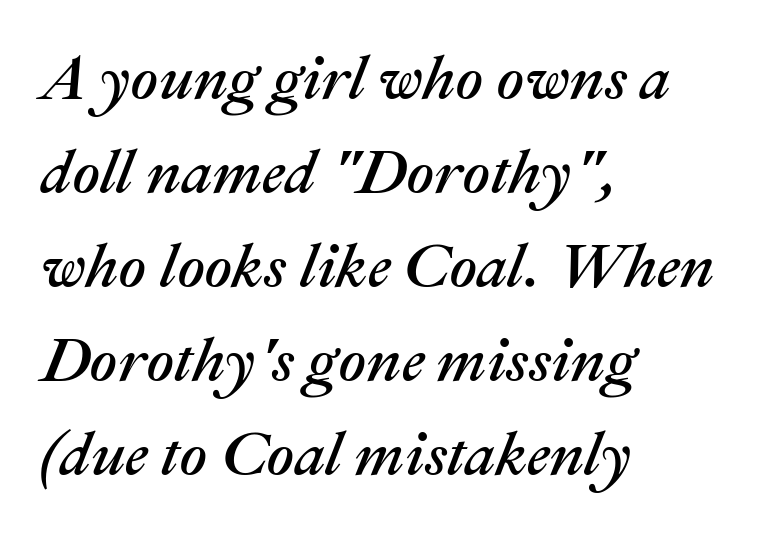
{"italic": "yes", "lean": "right", "slant_degrees": 22, "width": "normal", "stroke_contrast": "medium", "x_height": "medium", "monospaced": "no", "underline": "no", "align": "left", "line_spacing": "normal", "line_spacing_ratio": 1.54, "letter_spacing": "normal", "letter_spacing_em": 0.0, "glyph_px": 61}
